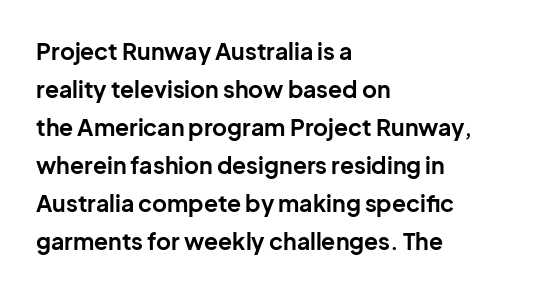
The image shows 23 px bold type, upright; set left-aligned, normal line spacing (1.65x), normal letter spacing, not underlined.
